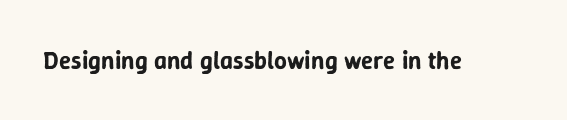
{"italic": "no", "underline": "no", "letter_spacing": "normal", "letter_spacing_em": 0.0, "glyph_px": 25}
